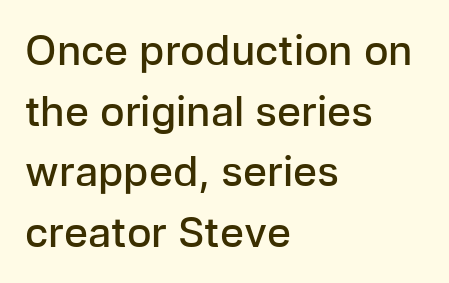
You could call the tracking neutral — neither tight nor loose. Semibold letterforms, between regular and bold. Unmarked baselines from the first word to the last. In terms of letterform style, serifs are entirely absent.
